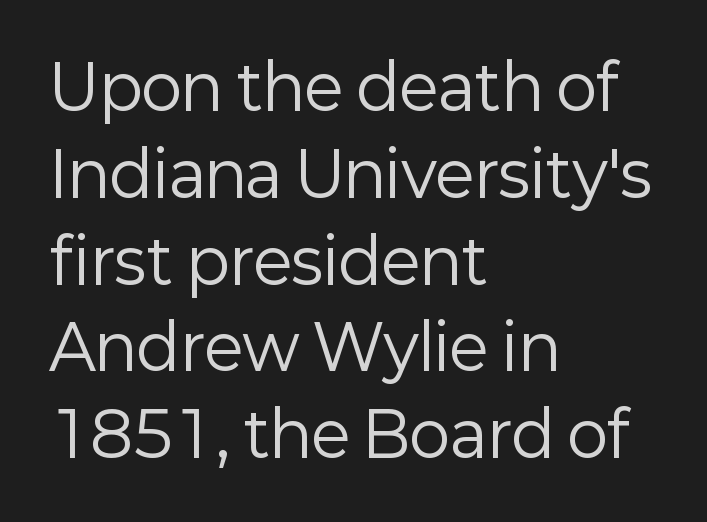
Q: Is the text bold? A: No.
Q: Is the text italic (slanted)? A: No, it is upright.
Q: Is the typeface a serif or a sans-serif typeface? A: Sans-serif.
Q: Is the text underlined? A: No.
Q: How is the paragraph aligned? A: Left-aligned.
Q: Is the spacing between letters normal or unusually wide? A: Normal.
Q: Is the spacing between lines tight, normal or loose? A: Normal.
Q: Width (condensed, normal, or wide)? A: Normal.
Q: Stroke contrast? A: Low.
Q: x-height? A: Medium.
Q: Monospaced? A: No.
